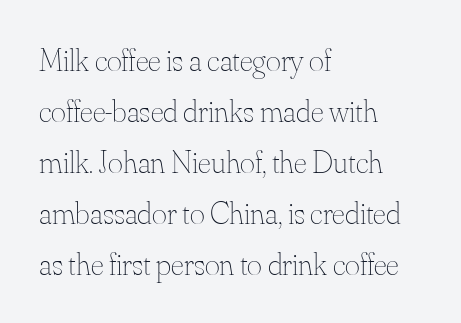
{"italic": "no", "bold": "no", "weight": "thin", "width": "normal", "stroke_contrast": "medium", "x_height": "small", "monospaced": "no", "underline": "no", "align": "left", "line_spacing": "normal", "line_spacing_ratio": 1.59, "letter_spacing": "normal", "letter_spacing_em": 0.0, "glyph_px": 32}
